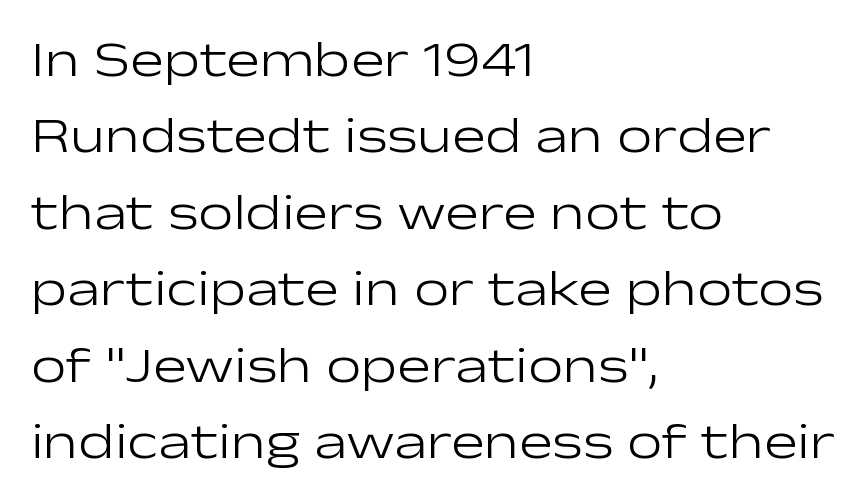
{"serif": "no", "italic": "no", "bold": "no", "weight": "light", "width": "wide", "stroke_contrast": "low", "x_height": "medium", "monospaced": "no", "underline": "no", "align": "left", "line_spacing": "normal", "line_spacing_ratio": 1.53, "letter_spacing": "normal", "letter_spacing_em": 0.0, "glyph_px": 50}
